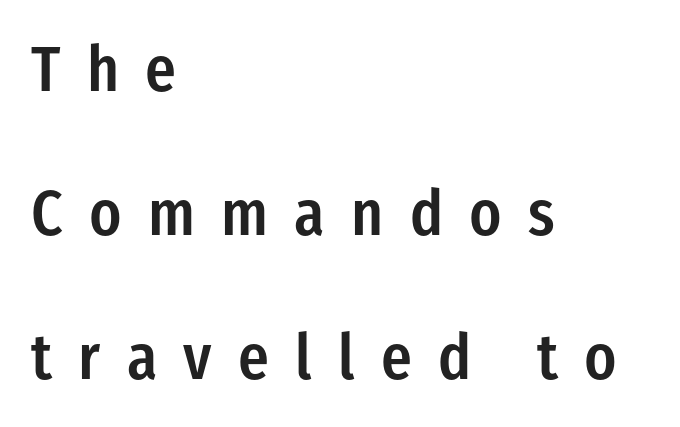
The image shows 64 px semibold, condensed sans-serif type, upright; set left-aligned, loose line spacing (2.25x), unusually wide letter spacing (+0.41 em), not underlined; low stroke contrast and a medium x-height.
